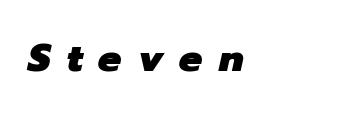
{"italic": "yes", "lean": "right", "slant_degrees": 12, "bold": "yes", "weight": "heavy", "width": "normal", "stroke_contrast": "low", "x_height": "medium", "monospaced": "no", "underline": "no", "letter_spacing": "wide", "letter_spacing_em": 0.41, "glyph_px": 39}
